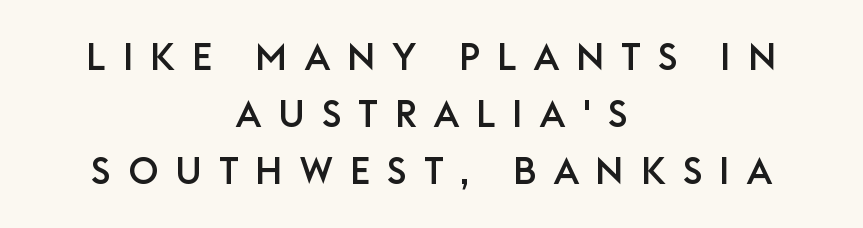
Q: Is the text italic (slanted)? A: No, it is upright.
Q: Is the typeface a serif or a sans-serif typeface? A: Sans-serif.
Q: Is the text underlined? A: No.
Q: How is the paragraph aligned? A: Centered.
Q: Is the spacing between letters normal or unusually wide? A: Unusually wide.
Q: Is the spacing between lines tight, normal or loose? A: Normal.
Q: Width (condensed, normal, or wide)? A: Normal.
Q: Stroke contrast? A: Low.
Q: x-height? A: Large.
Q: Monospaced? A: No.
